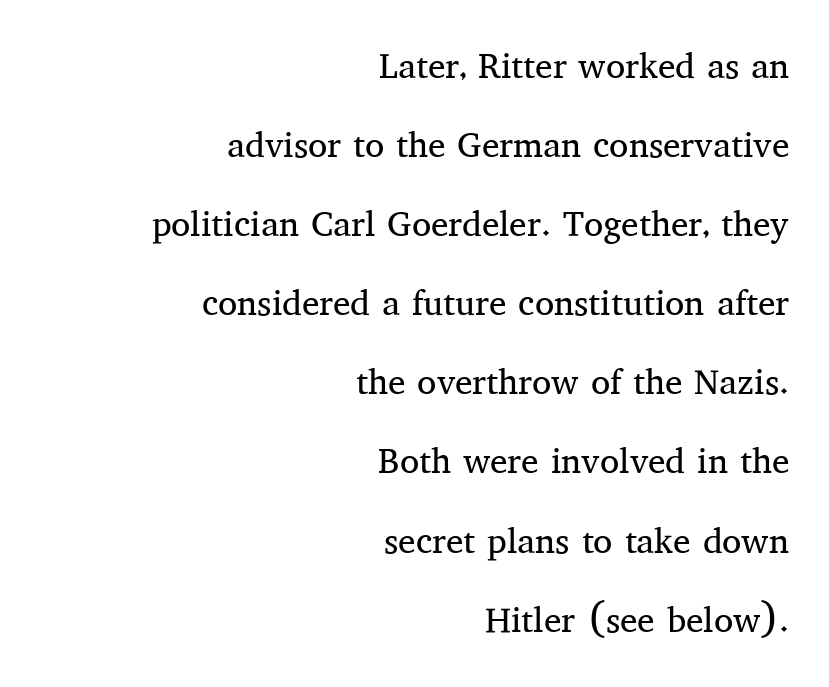
The paragraph shown leans on its right margin. Words float on clear page, feet unadorned. Counters stay open thanks to moderate or lighter strokes. The typeface chosen for these lines features serifs.
